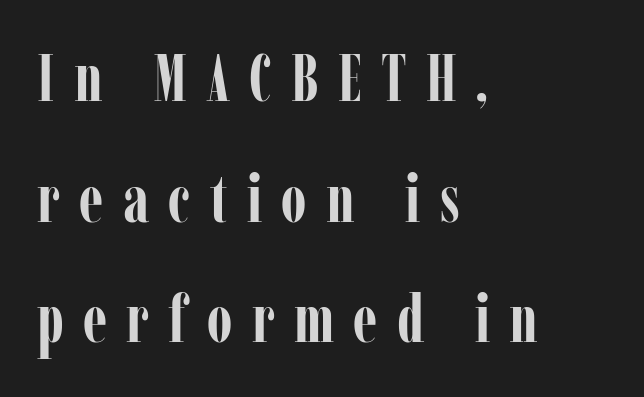
{"serif": "yes", "italic": "no", "bold": "yes", "weight": "semibold", "width": "condensed", "stroke_contrast": "low", "x_height": "medium", "monospaced": "no", "underline": "no", "align": "left", "line_spacing_ratio": 1.8, "letter_spacing": "wide", "letter_spacing_em": 0.29, "glyph_px": 67}
